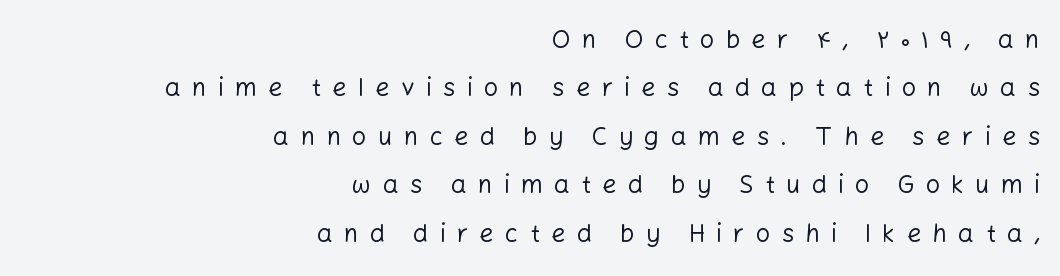
Q: Is the text bold? A: No.
Q: Is the text italic (slanted)? A: No, it is upright.
Q: Is the text underlined? A: No.
Q: How is the paragraph aligned? A: Right-aligned.
Q: Is the spacing between letters normal or unusually wide? A: Unusually wide.
Q: Is the spacing between lines tight, normal or loose? A: Loose.
